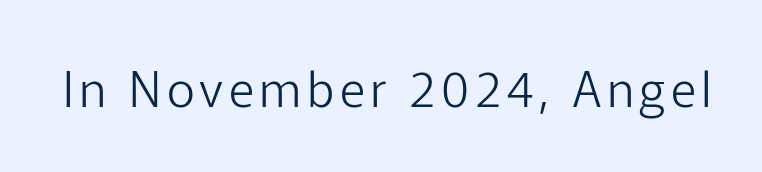
This is the regular roman posture of the typeface. This sample has the flowing, uneven cadence of proportional lettering. Letters rest on an invisible, unmarked baseline. The typeface chosen for these lines omits serifs. No extra ink here — the face is not bold.
